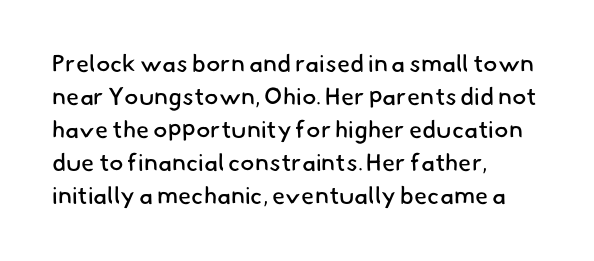
The image shows 24 px text type; set left-aligned, normal line spacing (1.37x), normal letter spacing, not underlined.
